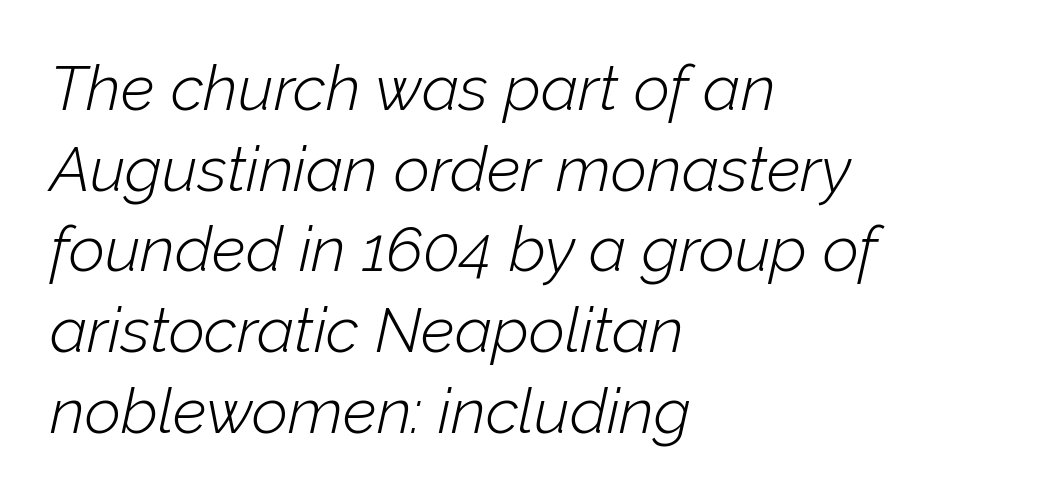
The image shows 63 px light type, italic (leaning right); set left-aligned, normal line spacing (1.28x), normal letter spacing, not underlined; low stroke contrast and a medium x-height.
